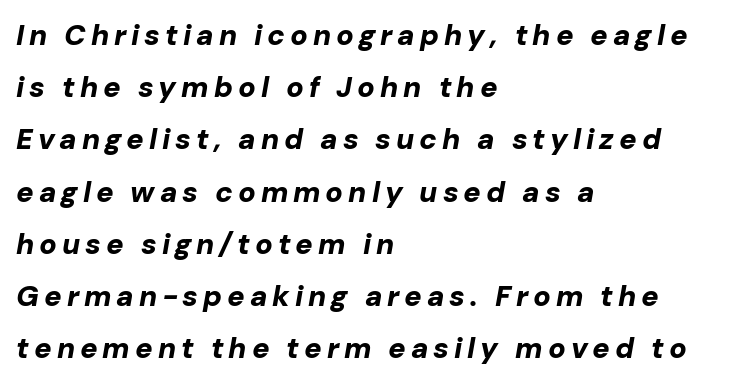
The image shows 29 px bold type, italic (leaning right); set left-aligned, line spacing 1.8x, not underlined; low stroke contrast and a medium x-height.
